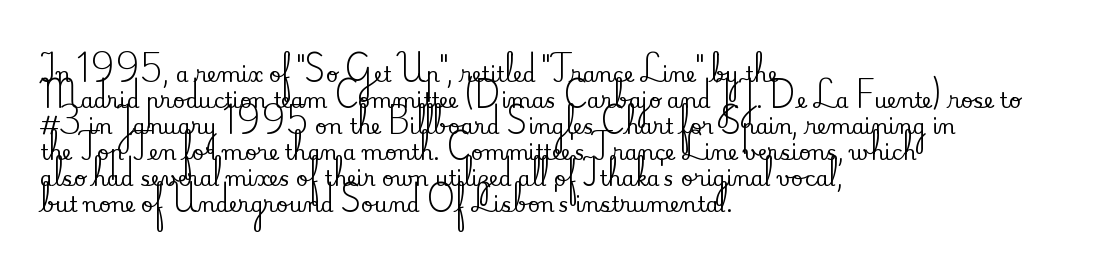
Q: Is the text italic (slanted)? A: No, it is upright.
Q: Is the text underlined? A: No.
Q: How is the paragraph aligned? A: Left-aligned.
Q: Is the spacing between letters normal or unusually wide? A: Normal.
